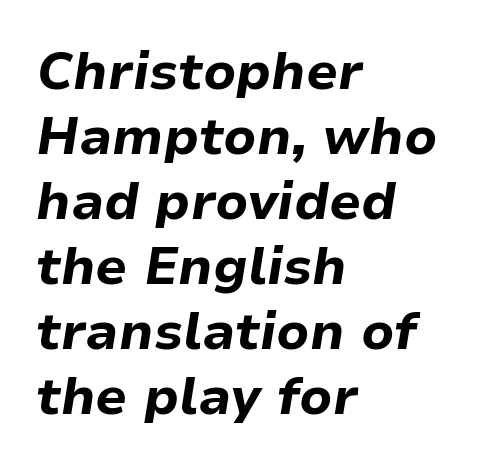
Q: Is the text bold? A: Yes.
Q: Is the text italic (slanted)? A: Yes, it leans right by about 9 degrees.
Q: Is the text underlined? A: No.
Q: How is the paragraph aligned? A: Left-aligned.
Q: Is the spacing between letters normal or unusually wide? A: Normal.
Q: Is the spacing between lines tight, normal or loose? A: Normal.
Q: Width (condensed, normal, or wide)? A: Normal.
Q: Stroke contrast? A: Low.
Q: x-height? A: Medium.
Q: Monospaced? A: No.
